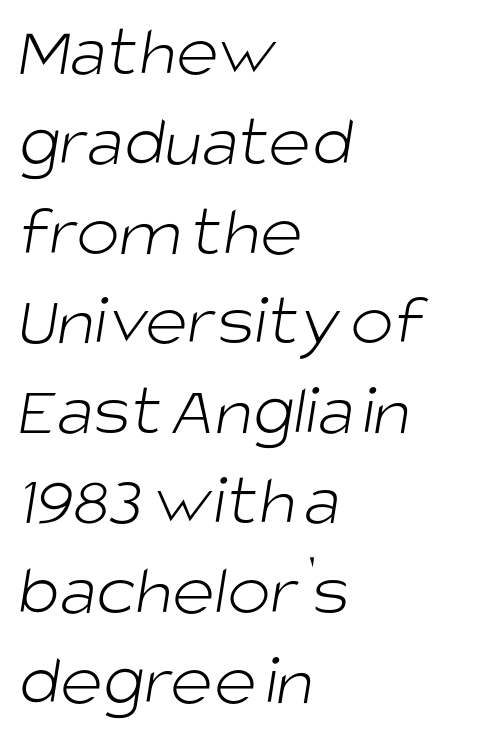
{"serif": "no", "bold": "no", "weight": "light", "width": "normal", "stroke_contrast": "low", "x_height": "large", "monospaced": "no", "underline": "no", "align": "left", "line_spacing_ratio": 1.23, "letter_spacing": "normal", "letter_spacing_em": 0.0, "glyph_px": 73}
